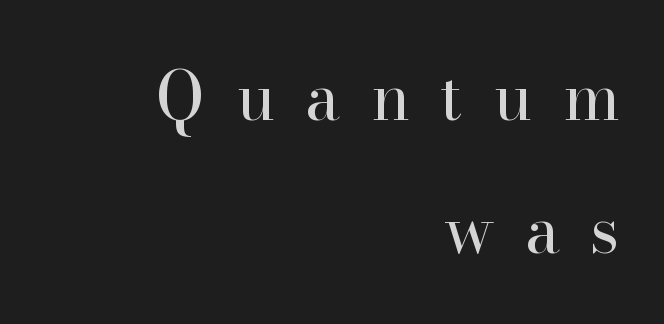
{"serif": "yes", "italic": "no", "bold": "no", "weight": "regular", "width": "normal", "stroke_contrast": "high", "x_height": "small", "monospaced": "no", "underline": "no", "align": "right", "line_spacing": "loose", "line_spacing_ratio": 1.98, "letter_spacing": "wide", "letter_spacing_em": 0.45, "glyph_px": 67}
